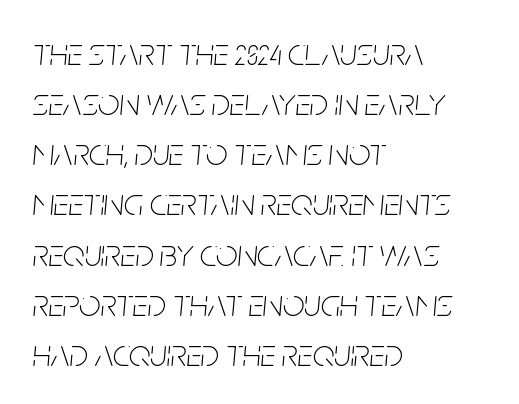
Q: Is the text bold? A: No.
Q: Is the text italic (slanted)? A: Yes, it leans right by about 5 degrees.
Q: Is the text underlined? A: No.
Q: How is the paragraph aligned? A: Left-aligned.
Q: Is the spacing between letters normal or unusually wide? A: Normal.
Q: Is the spacing between lines tight, normal or loose? A: Normal.
Q: Width (condensed, normal, or wide)? A: Condensed.
Q: Stroke contrast? A: Low.
Q: x-height? A: Large.
Q: Monospaced? A: No.
